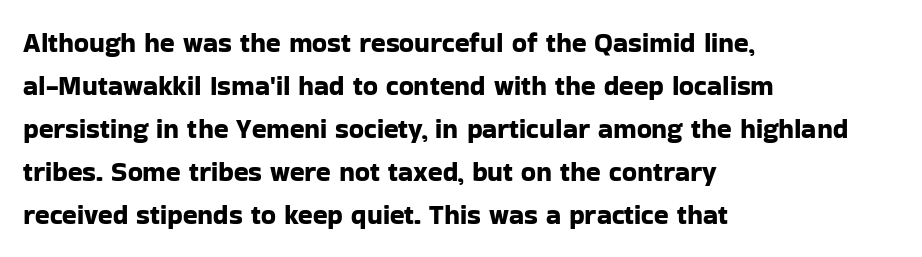
The image shows 27 px text type, upright; set left-aligned, normal line spacing (1.59x), normal letter spacing, not underlined.
